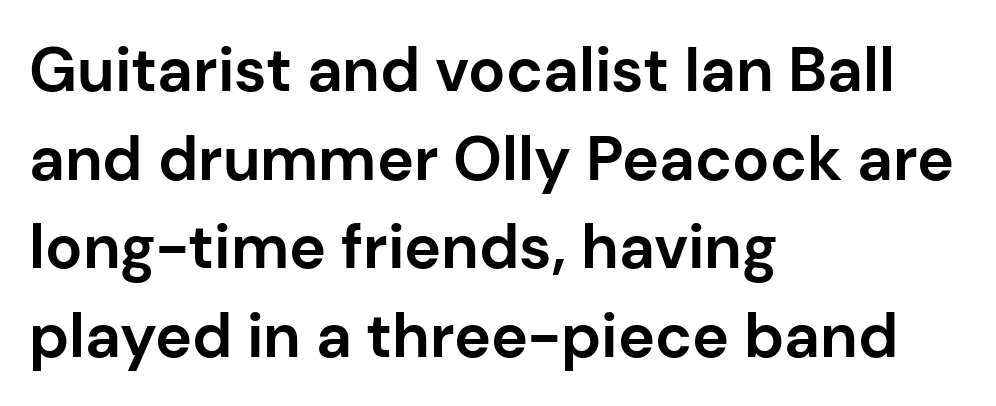
The image shows 62 px bold sans-serif type, upright; set left-aligned, normal line spacing (1.43x), normal letter spacing, not underlined; low stroke contrast and a medium x-height.
